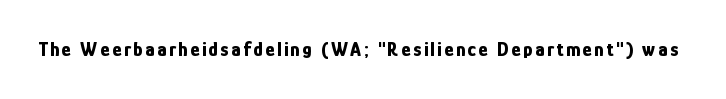
Q: Is the text bold? A: Yes.
Q: Is the text italic (slanted)? A: No, it is upright.
Q: Is the text underlined? A: No.
